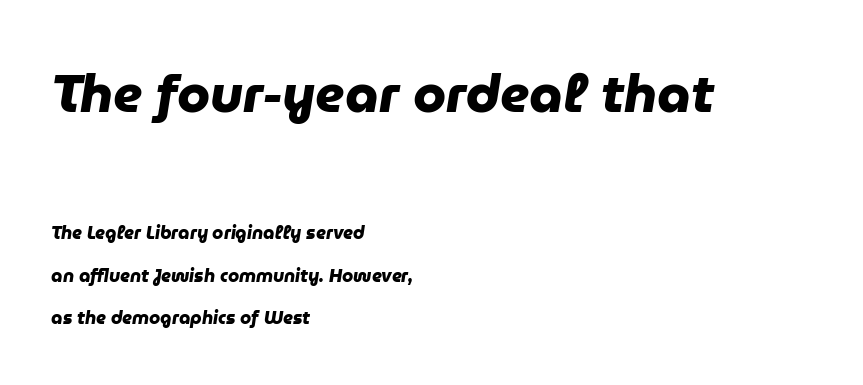
Q: Is the text bold? A: Yes.
Q: Is the typeface a serif or a sans-serif typeface? A: Sans-serif.
Q: Is the text underlined? A: No.
Q: How is the paragraph aligned? A: Left-aligned.
Q: Is the spacing between letters normal or unusually wide? A: Normal.
Q: Is the spacing between lines tight, normal or loose? A: Loose.
Q: Which block of text is set in a larger size, the first (top) or the second (bottom)? A: The first (top) one.
Q: Width (condensed, normal, or wide)? A: Normal.
Q: Stroke contrast? A: Low.
Q: x-height? A: Medium.
Q: Monospaced? A: No.
